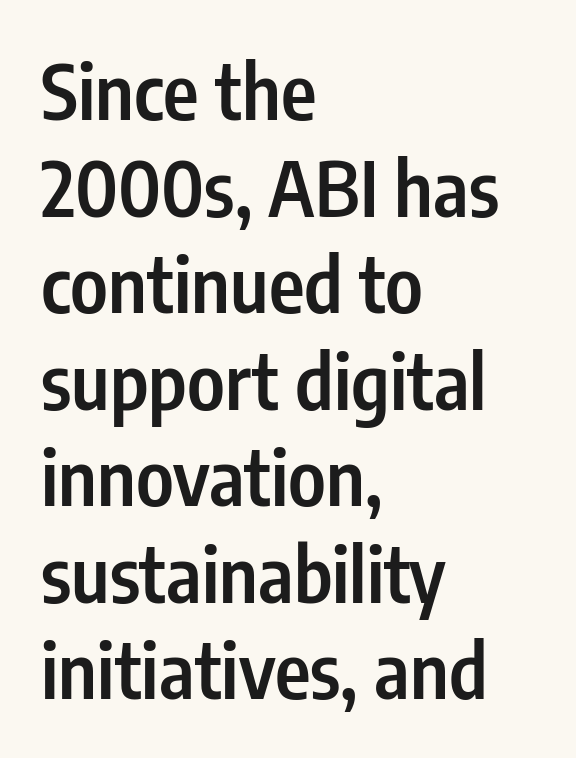
The image shows 76 px semibold, condensed sans-serif type, upright; set left-aligned, normal line spacing (1.27x), normal letter spacing, not underlined; low stroke contrast and a medium x-height.
